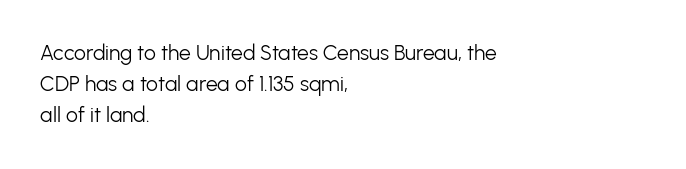
No chunkiness to these letters — they're not bold. The area under the type is left untouched. This rendering uses left alignment, leaving the right contour irregular. The font's upright variant was chosen for this text. Compared with typical body copy, the letter spacing here is the same.
